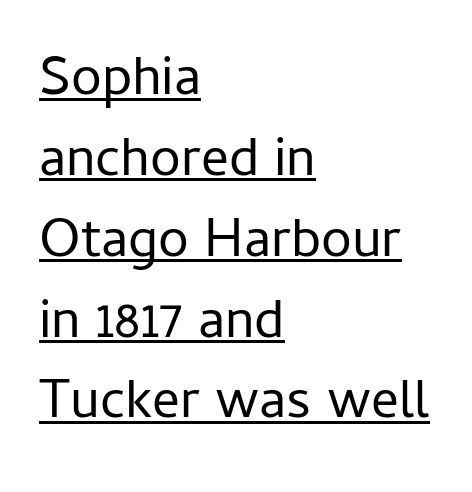
These glyphs show unthickened strokes, regular width or finer. The gaps between neighbouring characters are ordinary and unremarkable. Looks like regular typesetting: each glyph gets only the width it needs. This block has exactly the height ordinary leading produces. Check where the strokes stop: nothing finishes them off — pure sans.
